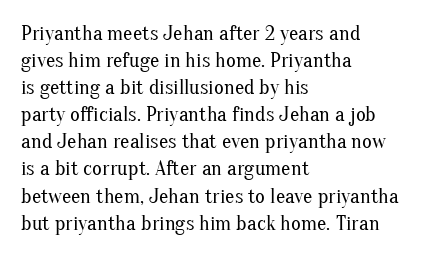
Q: Is the text bold? A: No.
Q: Is the text italic (slanted)? A: No, it is upright.
Q: Is the text underlined? A: No.
Q: How is the paragraph aligned? A: Left-aligned.
Q: Is the spacing between letters normal or unusually wide? A: Normal.
Q: Is the spacing between lines tight, normal or loose? A: Normal.
